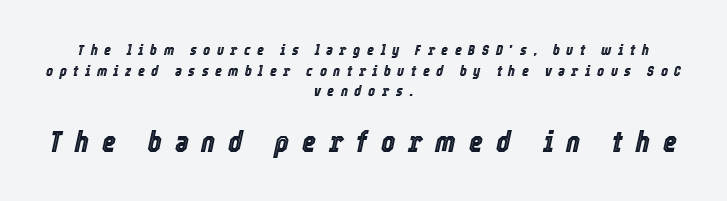
Q: Is the text italic (slanted)? A: Yes, it leans right by about 12 degrees.
Q: Is the text underlined? A: No.
Q: How is the paragraph aligned? A: Centered.
Q: Is the spacing between letters normal or unusually wide? A: Unusually wide.
Q: Is the spacing between lines tight, normal or loose? A: Normal.
Q: Which block of text is set in a larger size, the first (top) or the second (bottom)? A: The second (bottom) one.
Q: Width (condensed, normal, or wide)? A: Condensed.
Q: x-height? A: Medium.
Q: Monospaced? A: No.
